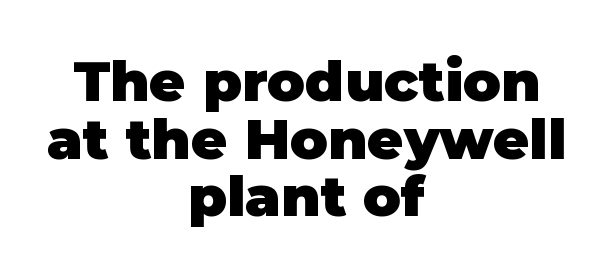
The image shows 56 px heavy sans-serif type, upright; set centered, tight line spacing (1.03x), normal letter spacing, not underlined; low stroke contrast and a large x-height.
